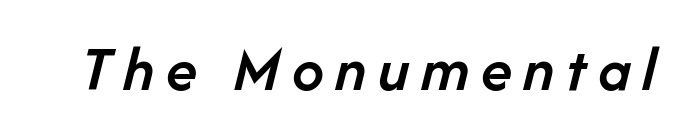
Quick note: italic. Is this a fixed-width face? No — the glyphs have proportional, varying widths. Honestly, there is no underline to notice here at all. Does the weight exceed regular? Yes, but only to semibold.
